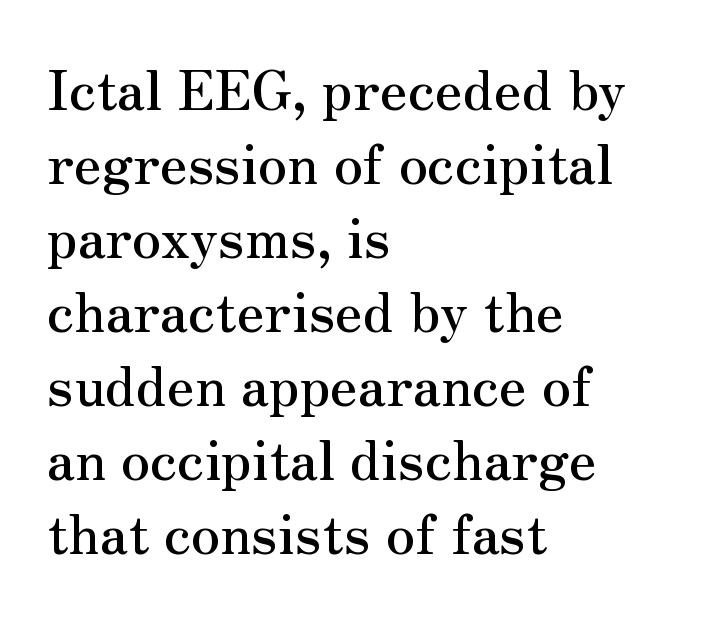
{"serif": "yes", "italic": "no", "width": "normal", "stroke_contrast": "medium", "x_height": "small", "monospaced": "no", "underline": "no", "align": "left", "line_spacing": "normal", "line_spacing_ratio": 1.37, "letter_spacing": "normal", "letter_spacing_em": 0.0, "glyph_px": 54}
